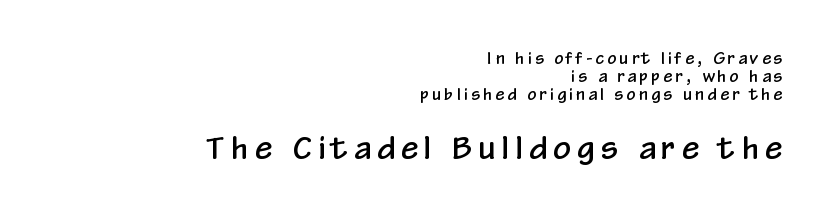
The image shows 31 px condensed sans-serif type, upright; set right-aligned, tight line spacing (1.12x), unusually wide letter spacing (+0.21 em), not underlined; the second (bottom) block is 1.94x larger; low stroke contrast and a medium x-height.
